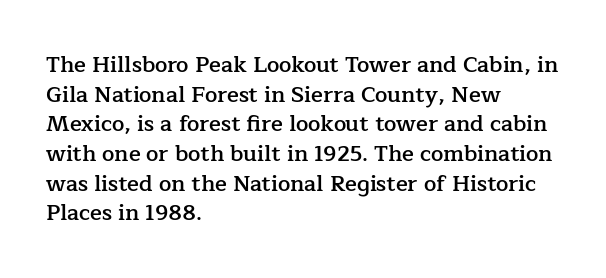
Q: Is the text bold? A: Semi-bold.
Q: Is the text italic (slanted)? A: No, it is upright.
Q: Is the text underlined? A: No.
Q: How is the paragraph aligned? A: Left-aligned.
Q: Is the spacing between letters normal or unusually wide? A: Normal.
Q: Is the spacing between lines tight, normal or loose? A: Normal.
